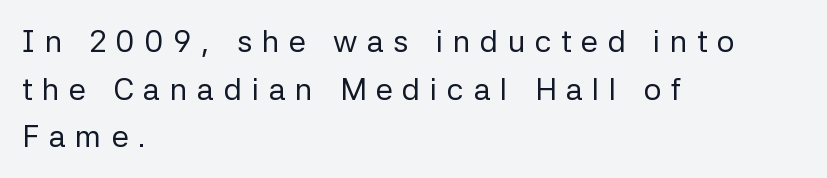
Notice how the stems are strictly vertical — no italics here. Spacing verdict: proportional, widths tailored to each character. Stem width sits at or under what a default text font uses. Regular leading. The baseline area is clear. This sample is left-justified, so line endings fall wherever the words run out.
